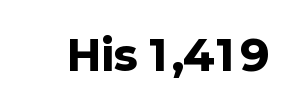
Q: Is the text bold? A: Yes.
Q: Is the text italic (slanted)? A: No, it is upright.
Q: Is the typeface a serif or a sans-serif typeface? A: Sans-serif.
Q: Is the text underlined? A: No.
Q: Is the spacing between letters normal or unusually wide? A: Normal.
Q: Width (condensed, normal, or wide)? A: Normal.
Q: Stroke contrast? A: Low.
Q: x-height? A: Medium.
Q: Monospaced? A: No.
